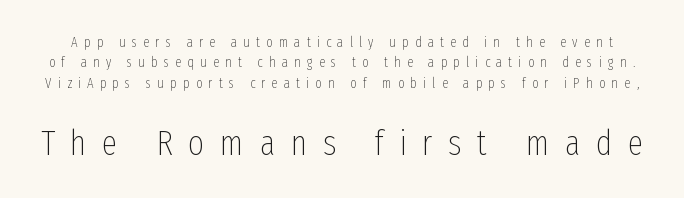
{"serif": "no", "italic": "no", "bold": "no", "weight": "thin", "width": "condensed", "stroke_contrast": "low", "x_height": "medium", "monospaced": "no", "underline": "no", "line_spacing": "normal", "line_spacing_ratio": 1.45, "letter_spacing": "wide", "letter_spacing_em": 0.44, "larger_block": "second", "size_ratio": 2.5, "glyph_px": 35}
